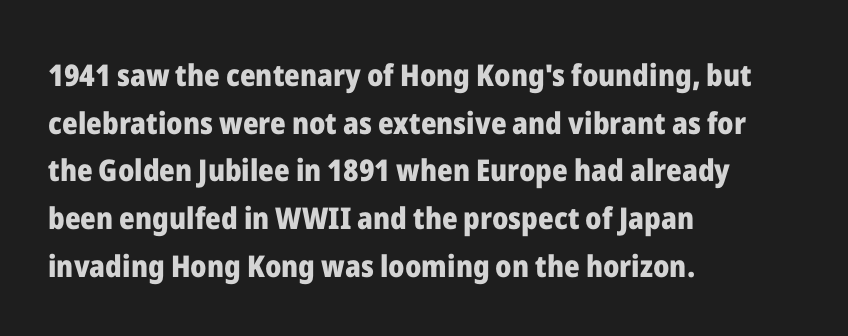
Standard letterfit; no display-style spreading of the glyphs. Every character sits straight up, as roman type does. Students, this is bold: see how much ink each stroke carries. The compositor pushed each line to the left boundary. These lines are rendered in a variable-pitch font. Decoration check: the copy has no underline.
